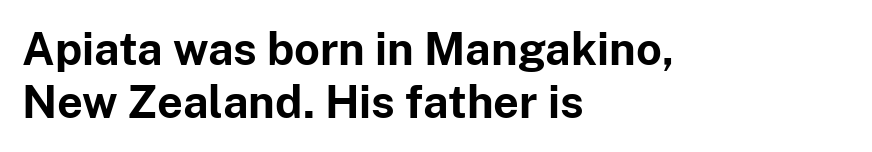
Glance below the letters and you will spot only blank space. The face used here is proportionally spaced, like ordinary book or web type. This sample uses an upright cut, with every glyph sitting square on the baseline. Strong, thick strokes mark this as bold type.
